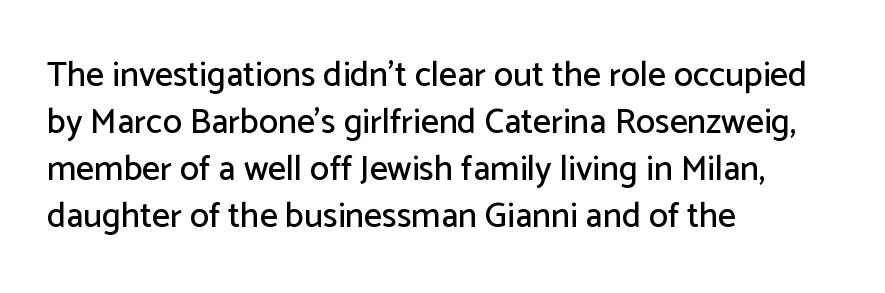
{"serif": "no", "italic": "no", "width": "normal", "stroke_contrast": "low", "x_height": "medium", "monospaced": "no", "underline": "no", "align": "left", "line_spacing": "normal", "line_spacing_ratio": 1.34, "letter_spacing": "normal", "letter_spacing_em": 0.0, "glyph_px": 35}
